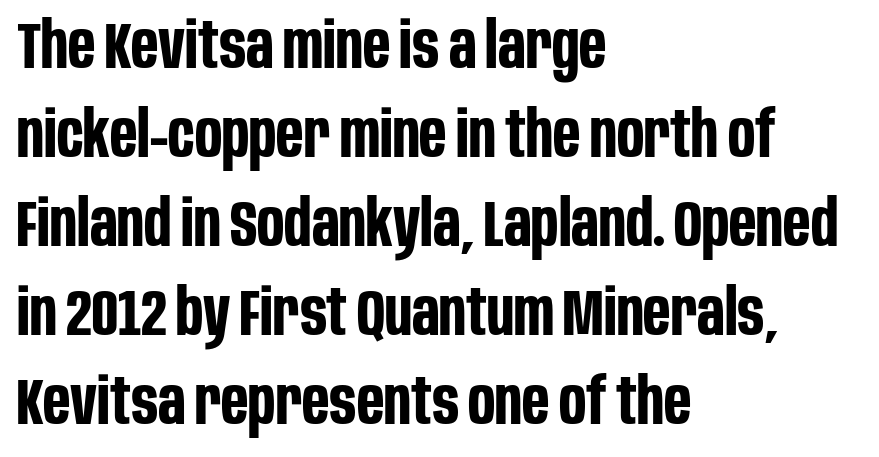
Q: Is the text bold? A: Yes.
Q: Is the text italic (slanted)? A: No, it is upright.
Q: Is the typeface a serif or a sans-serif typeface? A: Sans-serif.
Q: Is the text underlined? A: No.
Q: How is the paragraph aligned? A: Left-aligned.
Q: Is the spacing between letters normal or unusually wide? A: Normal.
Q: Is the spacing between lines tight, normal or loose? A: Normal.
Q: Width (condensed, normal, or wide)? A: Condensed.
Q: Stroke contrast? A: Low.
Q: x-height? A: Large.
Q: Monospaced? A: No.
